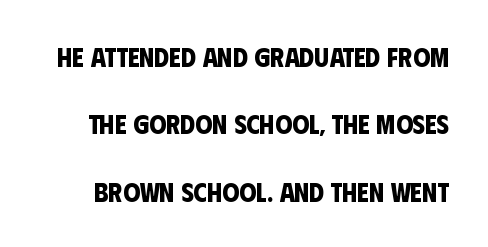
{"bold": "yes", "underline": "no", "line_spacing": "loose", "line_spacing_ratio": 2.5, "letter_spacing": "normal", "letter_spacing_em": 0.0, "glyph_px": 27}
